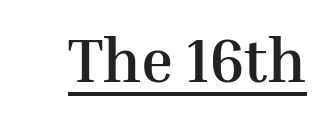
The image shows 61 px semibold serif type, upright; set normal letter spacing, underlined; medium stroke contrast and a medium x-height.
